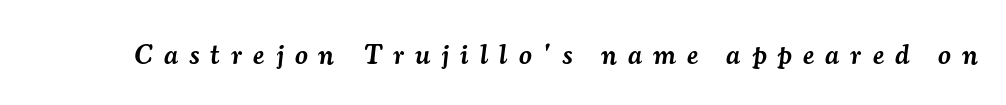
Q: Is the text bold? A: Semi-bold.
Q: Is the text italic (slanted)? A: Yes, it leans right by about 7 degrees.
Q: Is the typeface a serif or a sans-serif typeface? A: Serif.
Q: Is the text underlined? A: No.
Q: Is the spacing between letters normal or unusually wide? A: Unusually wide.
Q: Width (condensed, normal, or wide)? A: Normal.
Q: Stroke contrast? A: Medium.
Q: x-height? A: Small.
Q: Monospaced? A: No.
